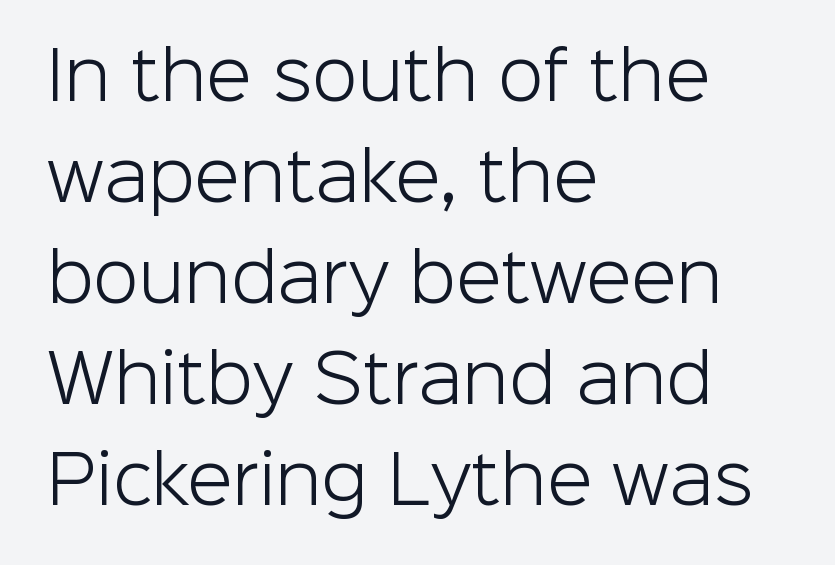
{"serif": "no", "italic": "no", "bold": "no", "weight": "light", "width": "normal", "stroke_contrast": "low", "x_height": "medium", "monospaced": "no", "underline": "no", "align": "left", "line_spacing": "normal", "line_spacing_ratio": 1.53, "letter_spacing": "normal", "letter_spacing_em": 0.0, "glyph_px": 66}
